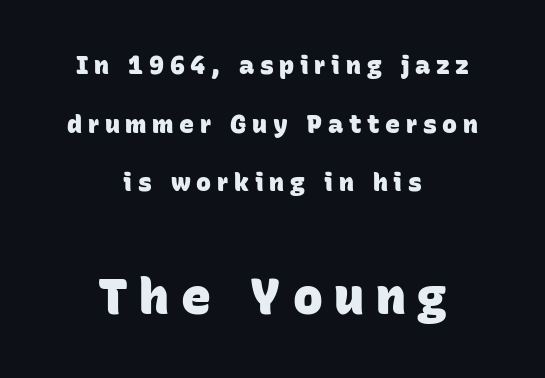
Q: Is the text bold? A: Yes.
Q: Is the typeface a serif or a sans-serif typeface? A: Sans-serif.
Q: Is the text underlined? A: No.
Q: How is the paragraph aligned? A: Centered.
Q: Is the spacing between letters normal or unusually wide? A: Unusually wide.
Q: Is the spacing between lines tight, normal or loose? A: Loose.
Q: Which block of text is set in a larger size, the first (top) or the second (bottom)? A: The second (bottom) one.
Q: Width (condensed, normal, or wide)? A: Normal.
Q: Stroke contrast? A: Low.
Q: x-height? A: Large.
Q: Monospaced? A: No.
